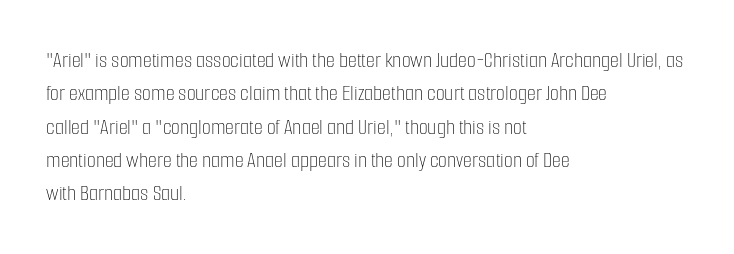
The image shows 23 px text type, upright; set left-aligned, normal line spacing (1.45x), normal letter spacing, not underlined.
